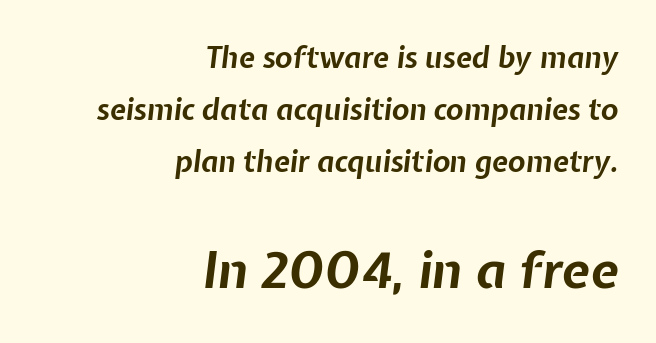
The passage shown is not underscored anywhere. A student would notice the bottom passage is typeset larger than what precedes it. The face used here is proportionally spaced, like ordinary book or web type. Words appear dense and cohesive because spacing is normal.
